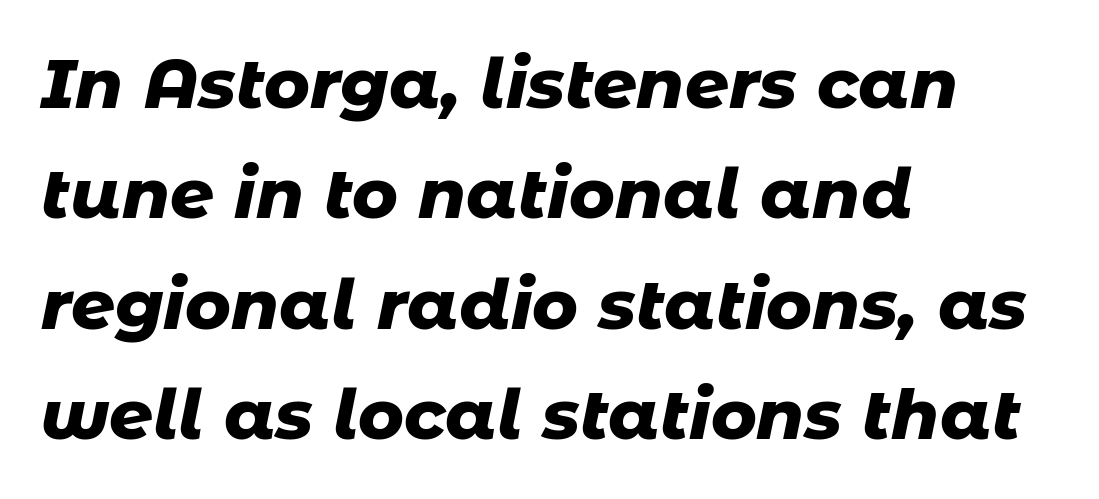
Q: Is the text bold? A: Yes.
Q: Is the text italic (slanted)? A: Yes, it leans right by about 11 degrees.
Q: Is the text underlined? A: No.
Q: How is the paragraph aligned? A: Left-aligned.
Q: Is the spacing between letters normal or unusually wide? A: Normal.
Q: Is the spacing between lines tight, normal or loose? A: Normal.
Q: Width (condensed, normal, or wide)? A: Normal.
Q: Stroke contrast? A: Low.
Q: x-height? A: Medium.
Q: Monospaced? A: No.
